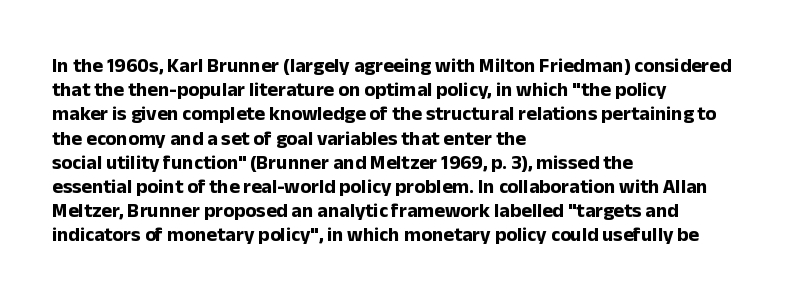
Q: Is the text bold? A: Yes.
Q: Is the text italic (slanted)? A: No, it is upright.
Q: Is the text underlined? A: No.
Q: How is the paragraph aligned? A: Left-aligned.
Q: Is the spacing between letters normal or unusually wide? A: Normal.
